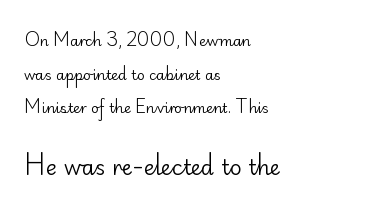
The image shows 21 px text type, upright; set left-aligned, loose line spacing (2.4x), normal letter spacing, not underlined; the second (bottom) block is 1.5x larger.
